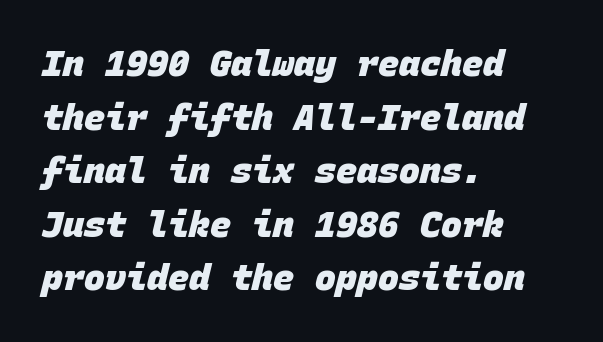
{"serif": "no", "bold": "yes", "weight": "heavy", "width": "normal", "stroke_contrast": "low", "x_height": "large", "monospaced": "yes", "underline": "no", "align": "left", "line_spacing": "normal", "line_spacing_ratio": 1.53, "letter_spacing": "normal", "letter_spacing_em": 0.0, "glyph_px": 35}
